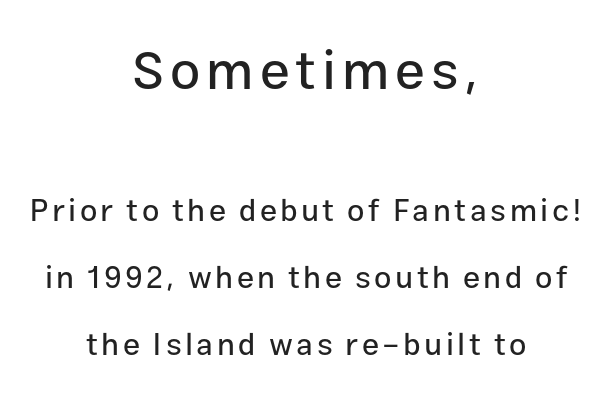
The image shows 54 px sans-serif type, upright; set centered, loose line spacing (2.15x), not underlined; the first (top) block is 1.74x larger; low stroke contrast and a medium x-height.
